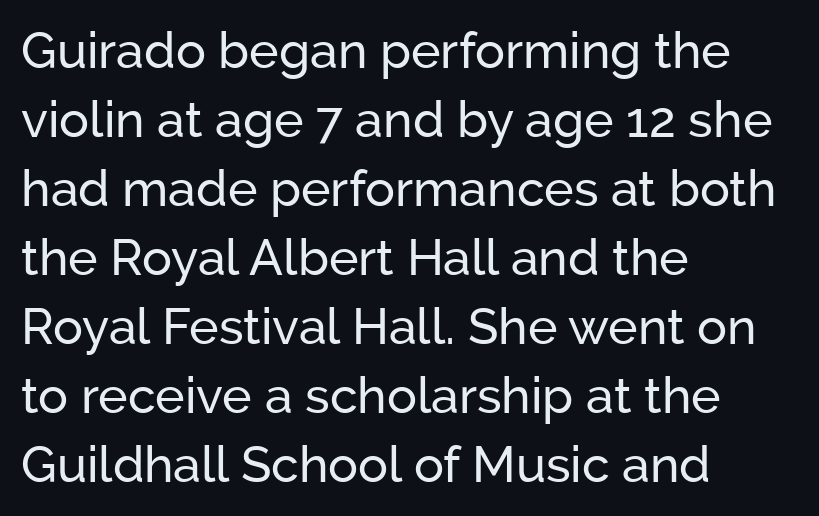
The image shows 50 px sans-serif type, upright; set left-aligned, normal line spacing (1.38x), normal letter spacing, not underlined; low stroke contrast and a medium x-height.
